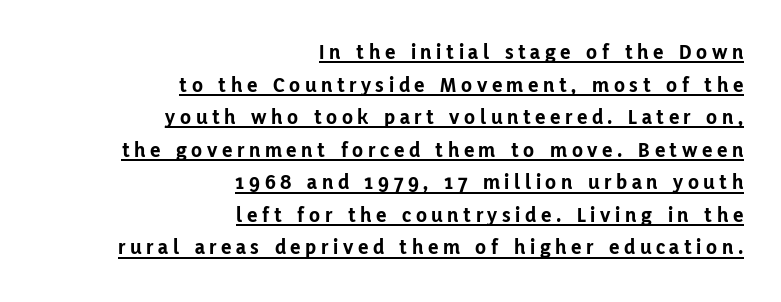
The image shows 22 px bold type, upright; set right-aligned, normal line spacing (1.48x), unusually wide letter spacing (+0.21 em), underlined.
